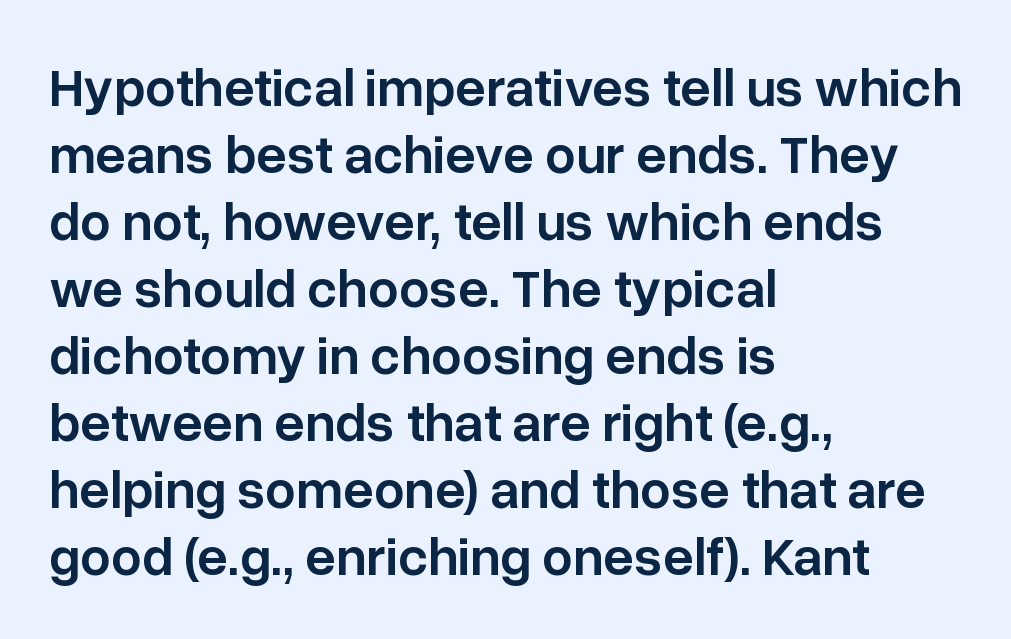
I'd describe the lettering as semibold — firm but not a full bold. The passage shown is typed in a proportional face where columns would drift. Left-aligned paragraph, ragged on the right. Designer's note — italics off, roman on.
